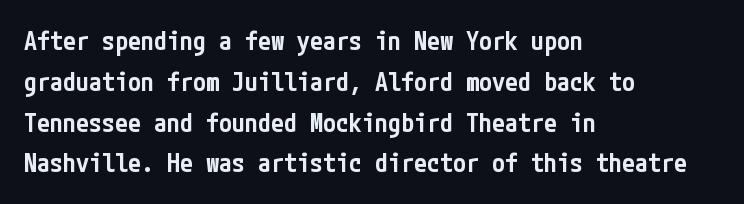
Q: Is the text bold? A: Semi-bold.
Q: Is the text italic (slanted)? A: No, it is upright.
Q: Is the text underlined? A: No.
Q: How is the paragraph aligned? A: Left-aligned.
Q: Is the spacing between letters normal or unusually wide? A: Normal.
Q: Is the spacing between lines tight, normal or loose? A: Normal.
